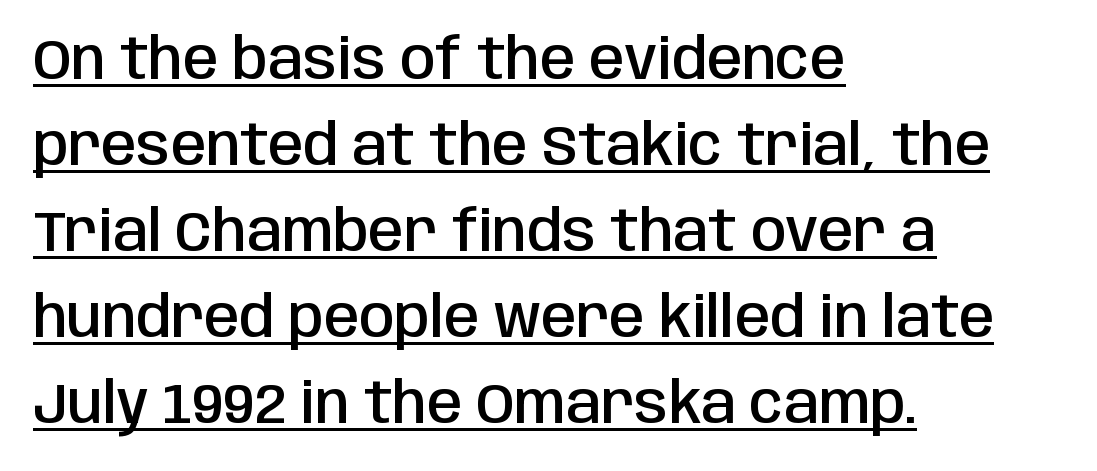
The image shows 57 px semibold, condensed sans-serif type, upright; set left-aligned, normal line spacing (1.51x), normal letter spacing, underlined; low stroke contrast and a large x-height.
